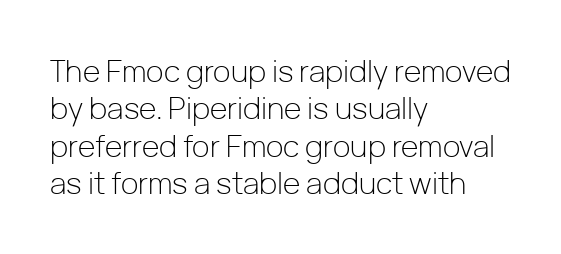
{"serif": "no", "italic": "no", "bold": "no", "weight": "light", "width": "normal", "stroke_contrast": "low", "x_height": "medium", "monospaced": "no", "underline": "no", "align": "left", "line_spacing": "normal", "line_spacing_ratio": 1.25, "letter_spacing": "normal", "letter_spacing_em": 0.0, "glyph_px": 30}
